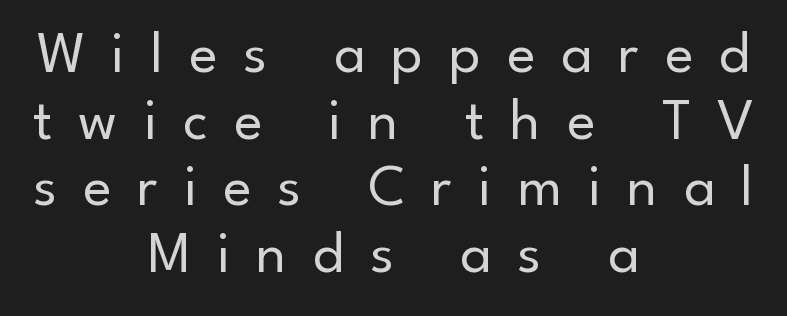
The image shows 60 px regular-weight sans-serif type, upright; set centered, tight line spacing (1.11x), unusually wide letter spacing (+0.43 em), not underlined; low stroke contrast and a small x-height.
